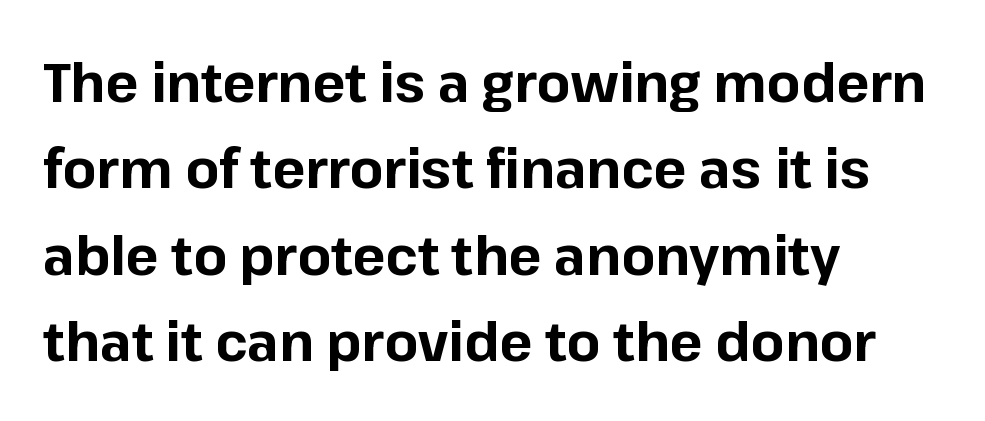
How would I describe the line gaps? Plain and ordinary. Ascenders rise straight up at ninety degrees. Letter spacing: default. On the weight axis this lands at bold, roughly 700. Reading down the block, your eye returns to a fixed left position each line.
